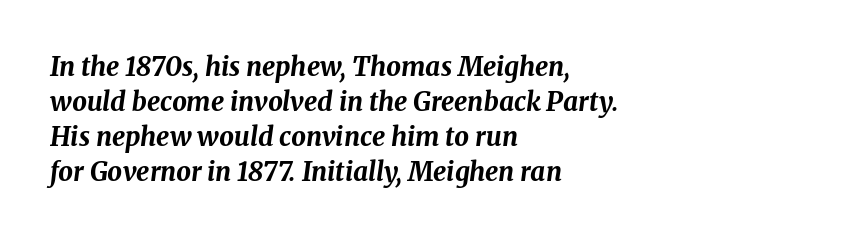
Q: Is the text bold? A: Yes.
Q: Is the text italic (slanted)? A: Yes, it leans right by about 8 degrees.
Q: Is the text underlined? A: No.
Q: How is the paragraph aligned? A: Left-aligned.
Q: Is the spacing between letters normal or unusually wide? A: Normal.
Q: Is the spacing between lines tight, normal or loose? A: Normal.
